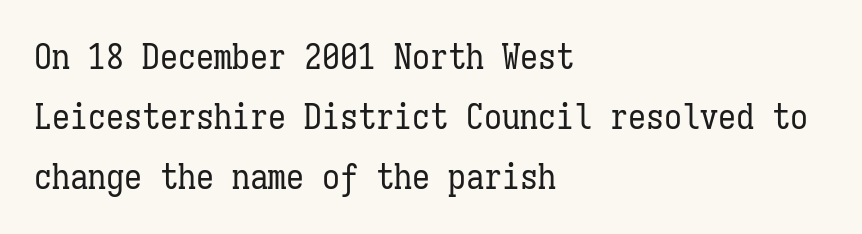
{"italic": "no", "bold": "no", "weight": "regular", "width": "condensed", "stroke_contrast": "low", "x_height": "medium", "monospaced": "yes", "underline": "no", "align": "left", "line_spacing": "normal", "line_spacing_ratio": 1.66, "letter_spacing": "normal", "letter_spacing_em": 0.0, "glyph_px": 36}
